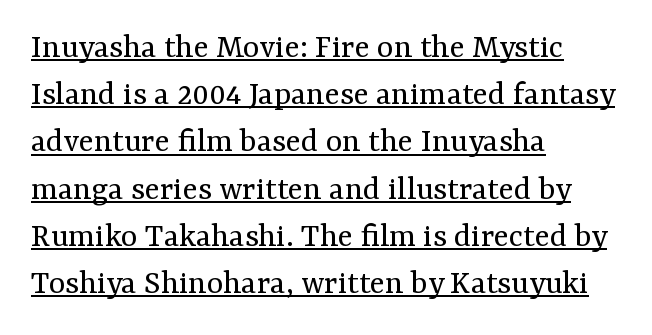
{"serif": "yes", "italic": "no", "bold": "no", "weight": "regular", "width": "normal", "stroke_contrast": "medium", "x_height": "medium", "monospaced": "no", "underline": "yes", "align": "left", "line_spacing": "normal", "line_spacing_ratio": 1.35, "letter_spacing": "normal", "letter_spacing_em": 0.0, "glyph_px": 35}
